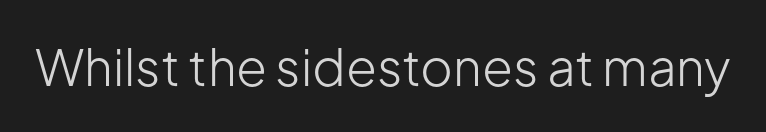
The image shows 50 px light sans-serif type, upright; set normal letter spacing, not underlined; low stroke contrast and a medium x-height.
